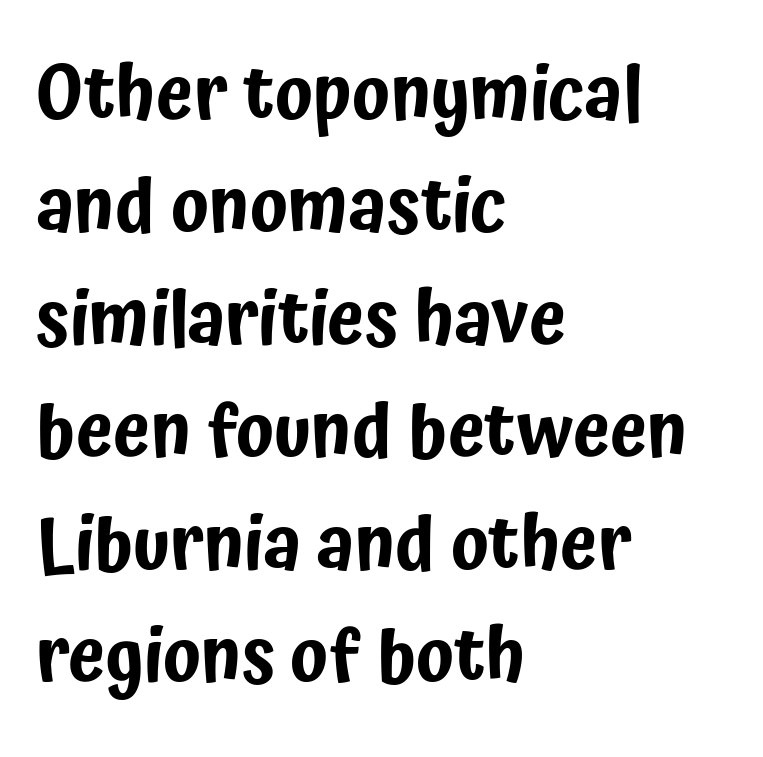
The image shows 75 px condensed sans-serif type, upright; set left-aligned, normal line spacing (1.5x), normal letter spacing, not underlined; low stroke contrast and a medium x-height.
